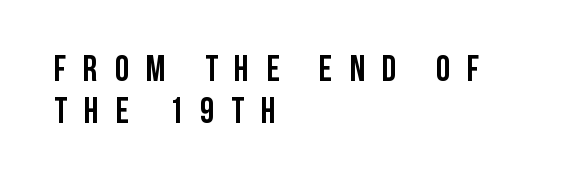
The image shows 36 px semibold, condensed sans-serif type, upright; set left-aligned, line spacing 1.18x, unusually wide letter spacing (+0.47 em), not underlined; low stroke contrast and a large x-height.
